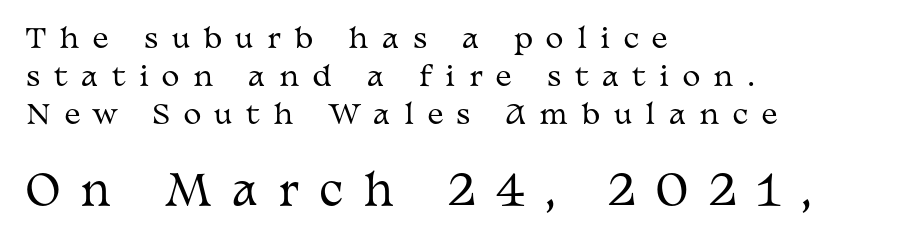
Q: Is the text bold? A: No.
Q: Is the text italic (slanted)? A: No, it is upright.
Q: Is the typeface a serif or a sans-serif typeface? A: Serif.
Q: Is the text underlined? A: No.
Q: How is the paragraph aligned? A: Left-aligned.
Q: Is the spacing between letters normal or unusually wide? A: Unusually wide.
Q: Is the spacing between lines tight, normal or loose? A: Normal.
Q: Which block of text is set in a larger size, the first (top) or the second (bottom)? A: The second (bottom) one.
Q: Width (condensed, normal, or wide)? A: Wide.
Q: Stroke contrast? A: Medium.
Q: x-height? A: Medium.
Q: Monospaced? A: No.
